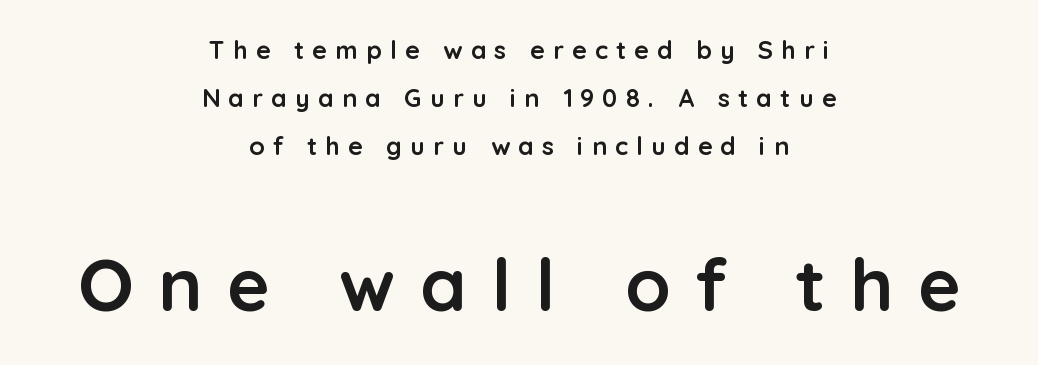
The face used here has the dense, thick strokes of a bold. Upright lettering throughout. Character widths vary here, with narrow letters taking less room than wide ones. The lines are quadded center. The words here are not underlined. This sample uses a sans-serif face.
